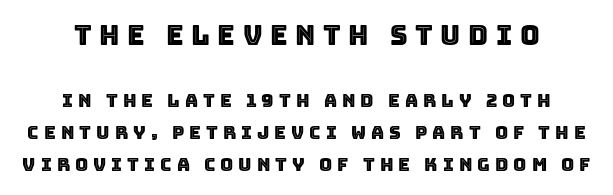
Check under the words: just untouched page. The letters in the upper block stand taller than those in the block below. Look at the tracking — it's clearly loosened, letters drifting apart. The lettering stays uniformly vertical, giving the passage a roman look.
